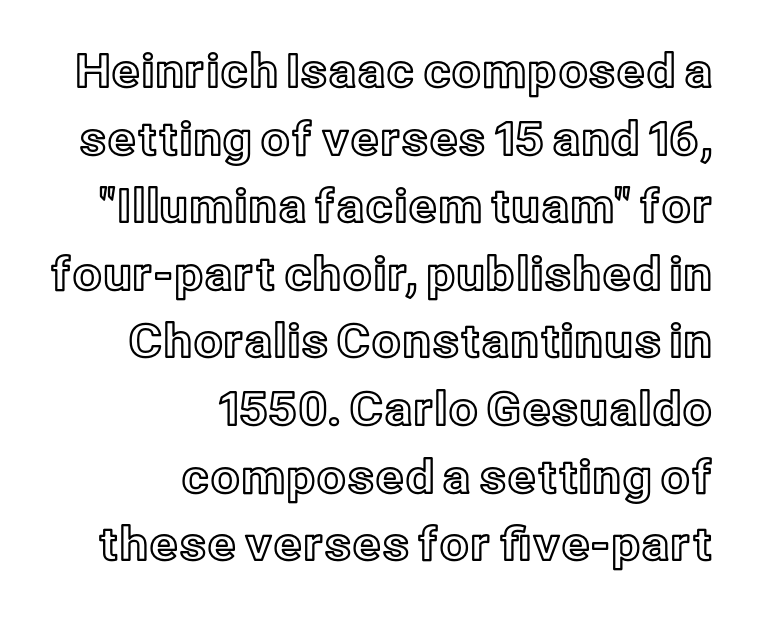
{"italic": "no", "width": "normal", "x_height": "medium", "monospaced": "no", "underline": "no", "align": "right", "line_spacing": "normal", "line_spacing_ratio": 1.47, "letter_spacing": "normal", "letter_spacing_em": 0.0, "glyph_px": 46}
